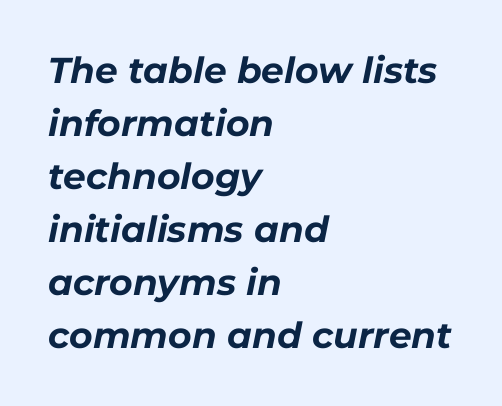
The letters advance in unequal steps, a hallmark of proportional type. Set as a true bold cut, around the 700 mark. Tracking here is standard; glyphs follow each other at the usual distance. This sample is left-justified, so line endings fall wherever the words run out.
